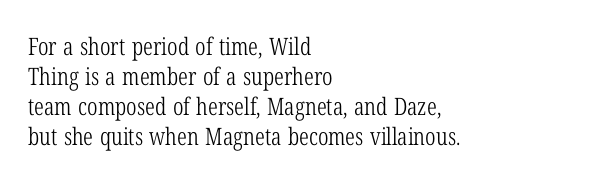
Honestly, there is no underline to notice here at all. The font's upright variant was chosen for this text. Horizontally, the lines are justified to the leading edge only. Bold? No — there's no thickening of the strokes.
